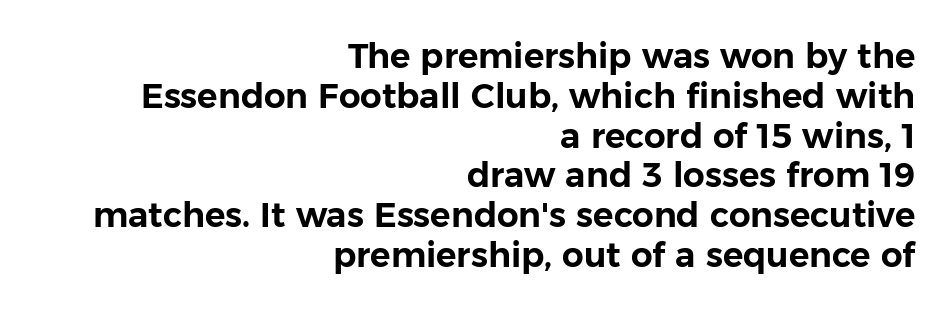
Q: Is the text italic (slanted)? A: No, it is upright.
Q: Is the typeface a serif or a sans-serif typeface? A: Sans-serif.
Q: Is the text underlined? A: No.
Q: How is the paragraph aligned? A: Right-aligned.
Q: Is the spacing between letters normal or unusually wide? A: Normal.
Q: Width (condensed, normal, or wide)? A: Normal.
Q: Stroke contrast? A: Low.
Q: x-height? A: Medium.
Q: Monospaced? A: No.
